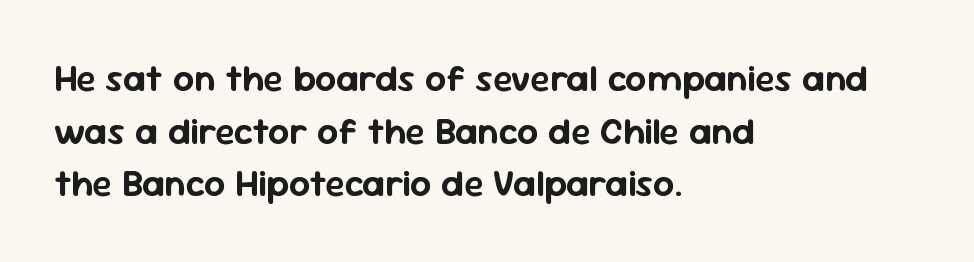
{"serif": "no", "italic": "no", "width": "normal", "stroke_contrast": "low", "x_height": "medium", "monospaced": "no", "underline": "no", "align": "left", "line_spacing": "normal", "line_spacing_ratio": 1.42, "letter_spacing": "normal", "letter_spacing_em": 0.0, "glyph_px": 37}
